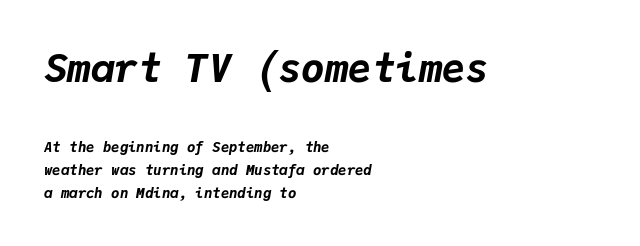
The image shows 39 px bold type, italic (leaning right), monospaced; set left-aligned, normal line spacing (1.62x), normal letter spacing, not underlined; the first (top) block is 2.79x larger; low stroke contrast and a medium x-height.
